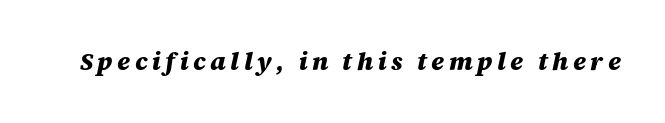
A full-strength bold gives these letters their thick strokes. Glance below the letters and you will spot only blank space. It's the slanting kind of type.
